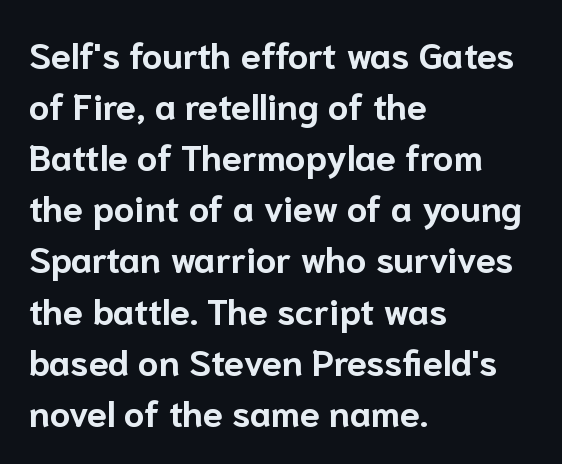
The image shows 36 px bold sans-serif type, upright; set left-aligned, normal line spacing (1.42x), normal letter spacing, not underlined; low stroke contrast and a medium x-height.
